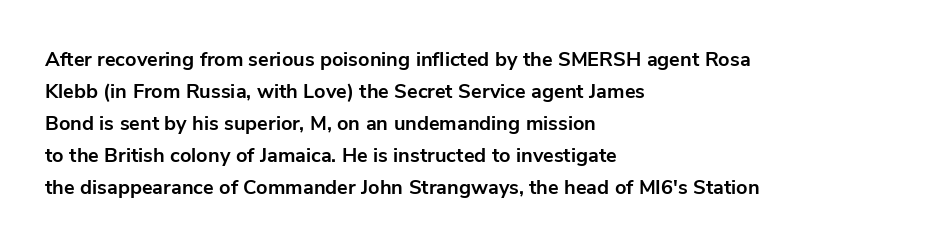
Q: Is the text bold? A: Yes.
Q: Is the text italic (slanted)? A: No, it is upright.
Q: Is the text underlined? A: No.
Q: How is the paragraph aligned? A: Left-aligned.
Q: Is the spacing between letters normal or unusually wide? A: Normal.
Q: Is the spacing between lines tight, normal or loose? A: Normal.
